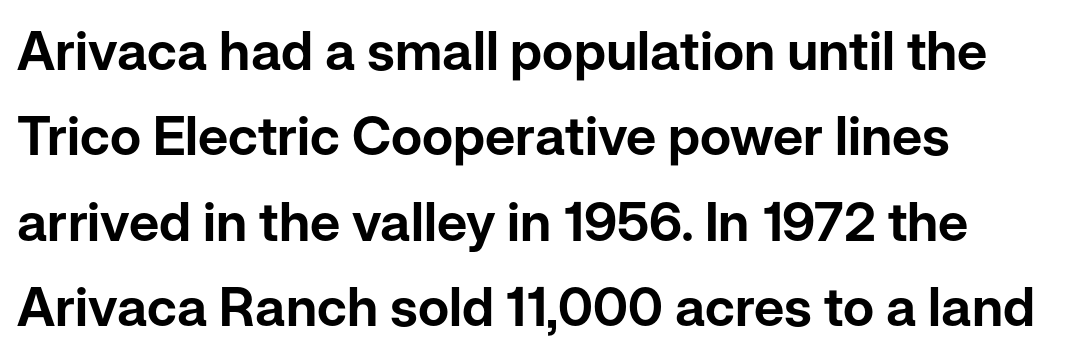
Normally led — the rows are evenly, conventionally spaced. The foot of each line stays bare and open. Looks like regular typesetting: each glyph gets only the width it needs. The specimen reads as upright at a glance.
